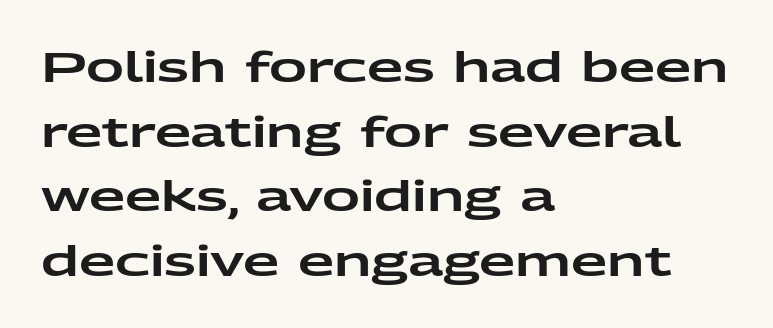
The type sits square on the baseline with zero lean. Rule under the text: the space is simply empty. Each letter's strokes conclude bluntly, with no projecting serifs. This sample uses plain, unmodified letter spacing. The rendering anchors every line to the left-hand side.
